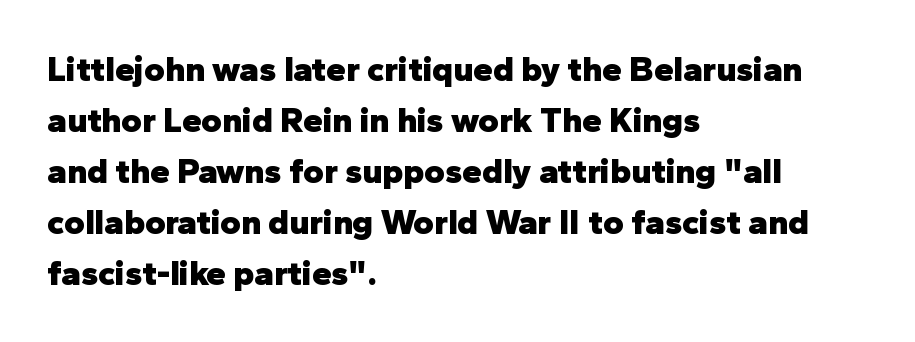
Q: Is the text bold? A: Yes.
Q: Is the text italic (slanted)? A: No, it is upright.
Q: Is the typeface a serif or a sans-serif typeface? A: Sans-serif.
Q: Is the text underlined? A: No.
Q: How is the paragraph aligned? A: Left-aligned.
Q: Is the spacing between letters normal or unusually wide? A: Normal.
Q: Is the spacing between lines tight, normal or loose? A: Normal.
Q: Width (condensed, normal, or wide)? A: Normal.
Q: Stroke contrast? A: Low.
Q: x-height? A: Medium.
Q: Monospaced? A: No.
